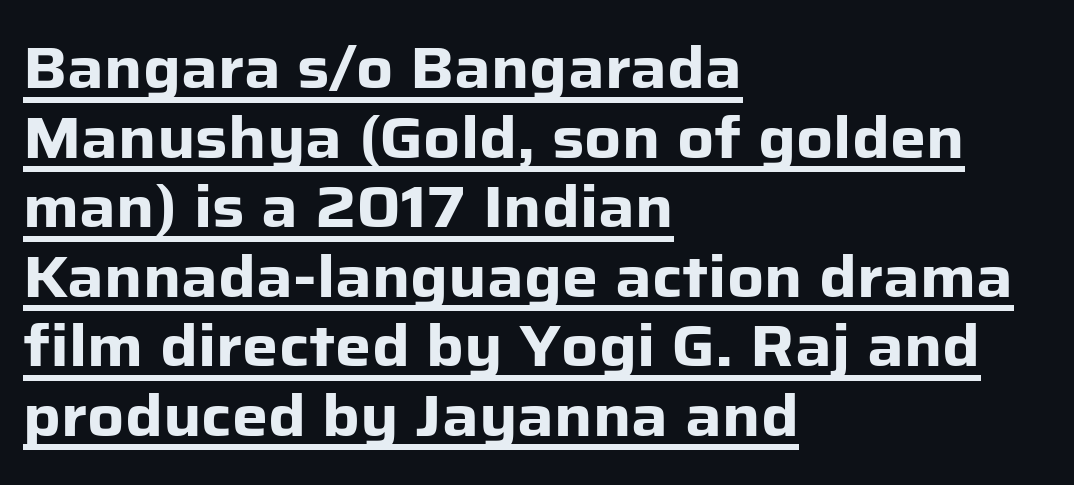
Q: Is the text bold? A: Yes.
Q: Is the text italic (slanted)? A: No, it is upright.
Q: Is the typeface a serif or a sans-serif typeface? A: Sans-serif.
Q: Is the text underlined? A: Yes.
Q: How is the paragraph aligned? A: Left-aligned.
Q: Is the spacing between letters normal or unusually wide? A: Normal.
Q: Width (condensed, normal, or wide)? A: Normal.
Q: Stroke contrast? A: Low.
Q: x-height? A: Medium.
Q: Monospaced? A: No.
